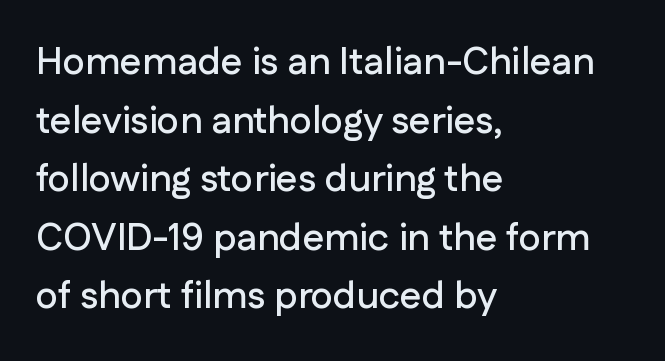
{"serif": "no", "italic": "no", "width": "normal", "stroke_contrast": "low", "x_height": "medium", "monospaced": "no", "underline": "no", "align": "left", "line_spacing": "normal", "line_spacing_ratio": 1.54, "letter_spacing": "normal", "letter_spacing_em": 0.0, "glyph_px": 38}
